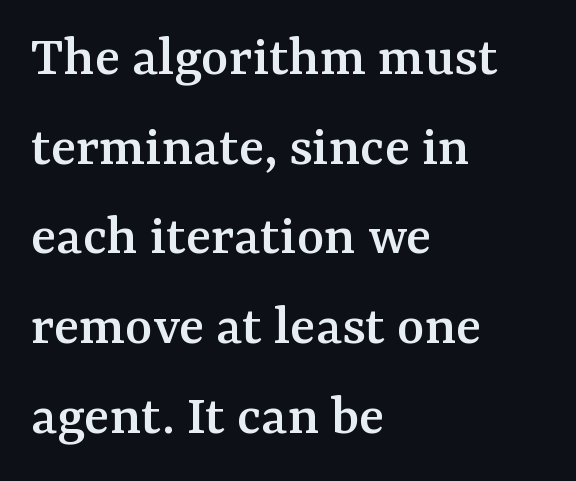
Notice how descenders clear the ascenders below comfortably — that's standard leading. A typesetter would call this zero additional tracking. The text was rendered using a seriffed face with decorative stroke endings. The face used here is proportionally spaced, like ordinary book or web type.
